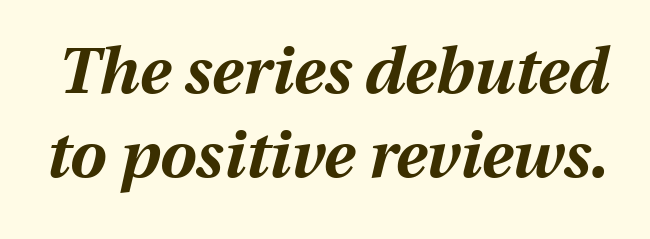
Q: Is the text bold? A: Yes.
Q: Is the text italic (slanted)? A: Yes, it leans right by about 13 degrees.
Q: Is the text underlined? A: No.
Q: Is the spacing between letters normal or unusually wide? A: Normal.
Q: Is the spacing between lines tight, normal or loose? A: Normal.
Q: Width (condensed, normal, or wide)? A: Normal.
Q: Stroke contrast? A: Medium.
Q: x-height? A: Medium.
Q: Monospaced? A: No.
